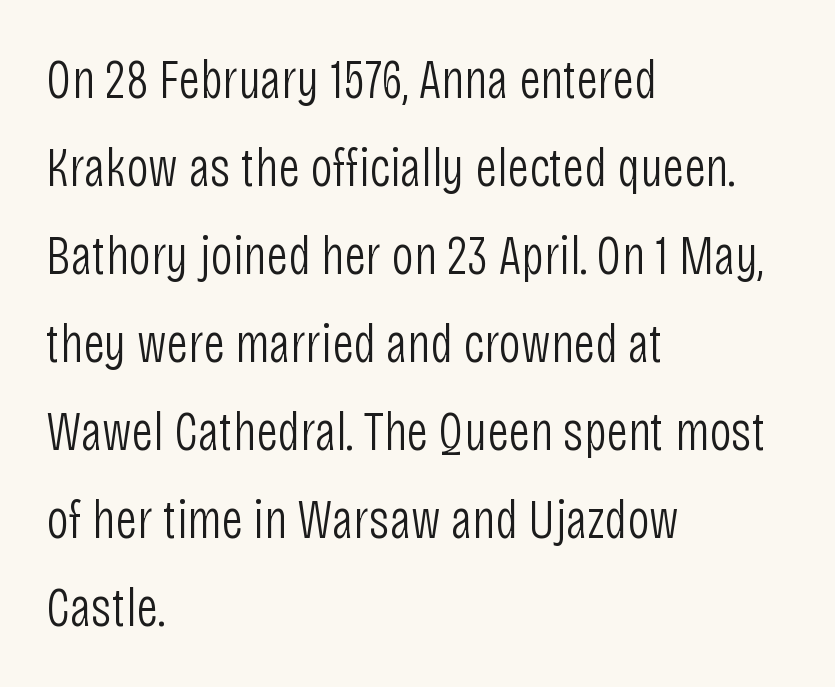
Quick note: not italic, upright. Words float on clear page, feet unadorned. Is this a fixed-width face? No — the glyphs have proportional, varying widths. Weight: regular or lighter.
